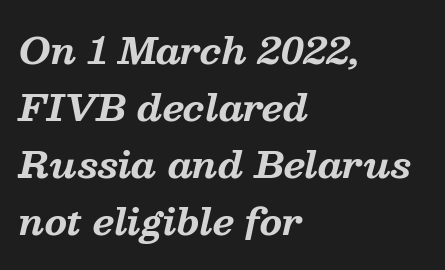
Q: Is the text bold? A: Yes.
Q: Is the text italic (slanted)? A: Yes, it leans right by about 13 degrees.
Q: Is the typeface a serif or a sans-serif typeface? A: Serif.
Q: Is the text underlined? A: No.
Q: How is the paragraph aligned? A: Left-aligned.
Q: Is the spacing between letters normal or unusually wide? A: Normal.
Q: Is the spacing between lines tight, normal or loose? A: Normal.
Q: Width (condensed, normal, or wide)? A: Normal.
Q: Stroke contrast? A: Medium.
Q: x-height? A: Medium.
Q: Monospaced? A: No.
